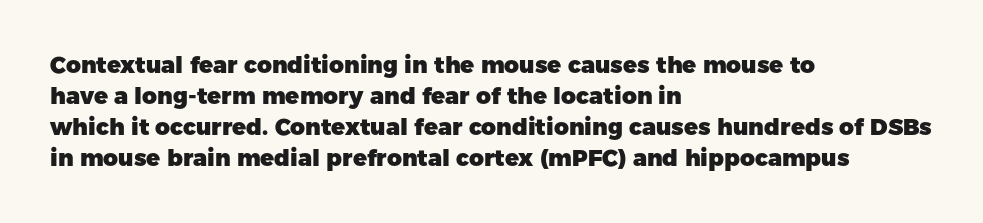
The image shows 23 px bold type, upright; set left-aligned, normal line spacing (1.35x), normal letter spacing, not underlined.
